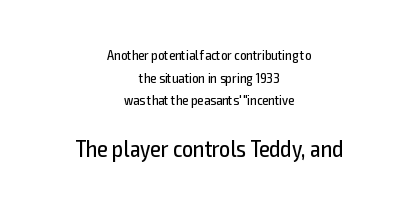
Size hierarchy here favors the trailing block over the leading one. Each row of text sits above clean, open space. Each new line begins a customary step beneath the previous one. The setting favours the middle, as headings and verse often do. Does the lettering tilt? It doesn't — this is upright. Default kerning and tracking; the words read as compact shapes.
